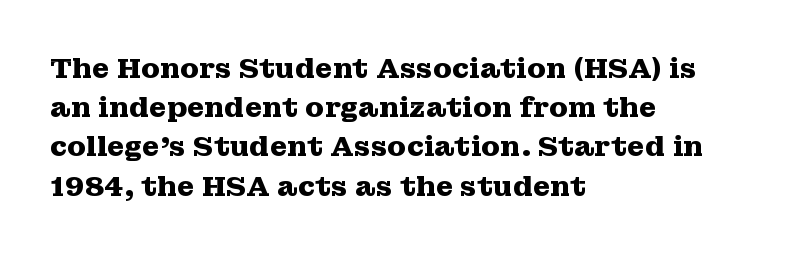
{"serif": "yes", "italic": "no", "bold": "yes", "weight": "heavy", "width": "wide", "stroke_contrast": "medium", "x_height": "medium", "monospaced": "no", "underline": "no", "align": "left", "line_spacing": "normal", "line_spacing_ratio": 1.4, "letter_spacing": "normal", "letter_spacing_em": 0.0, "glyph_px": 28}
